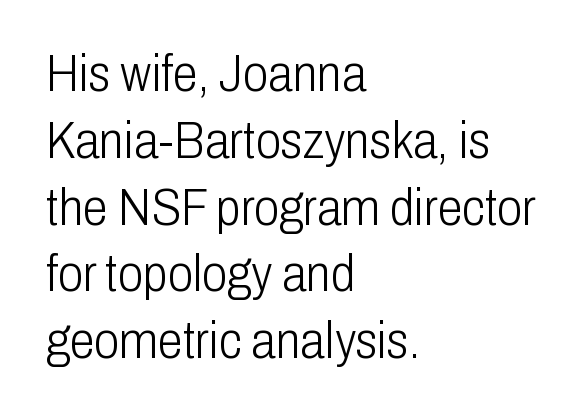
The text was rendered using a sans face with plain stroke endings. Unmarked baselines from the first word to the last. Varying glyph widths throughout — classic text-font behaviour. Is the letter spacing exaggerated? No — it looks like the ordinary default. The designer left line spacing at the default. Summary of weight: not heavy and not bold.
